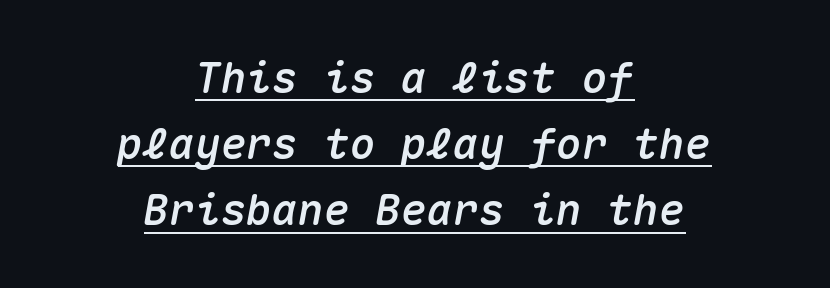
{"italic": "yes", "lean": "right", "slant_degrees": 10, "width": "normal", "stroke_contrast": "medium", "x_height": "medium", "monospaced": "yes", "underline": "yes", "align": "center", "line_spacing": "normal", "line_spacing_ratio": 1.54, "letter_spacing": "normal", "letter_spacing_em": 0.0, "glyph_px": 43}
